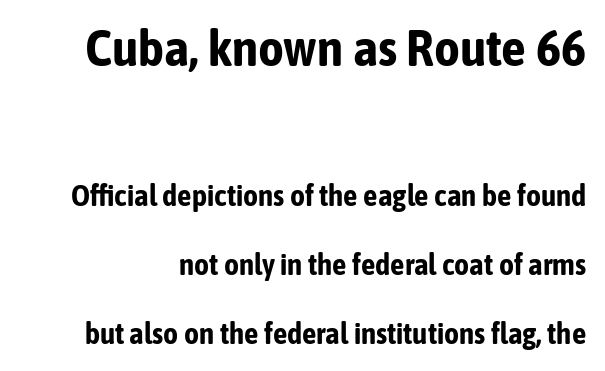
{"serif": "no", "italic": "no", "bold": "yes", "weight": "bold", "width": "condensed", "stroke_contrast": "low", "x_height": "medium", "monospaced": "no", "underline": "no", "line_spacing": "loose", "line_spacing_ratio": 2.38, "letter_spacing": "normal", "letter_spacing_em": 0.0, "larger_block": "first", "size_ratio": 1.72, "glyph_px": 50}
